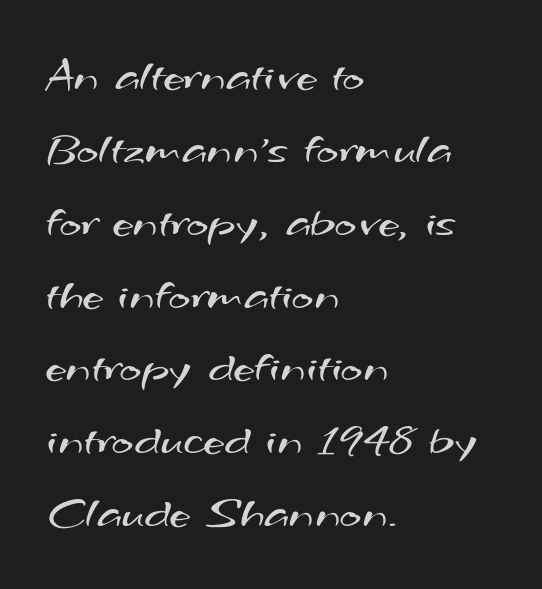
Q: Is the text bold? A: No.
Q: Is the typeface a serif or a sans-serif typeface? A: Sans-serif.
Q: Is the text underlined? A: No.
Q: How is the paragraph aligned? A: Left-aligned.
Q: Is the spacing between letters normal or unusually wide? A: Normal.
Q: Is the spacing between lines tight, normal or loose? A: Normal.
Q: Width (condensed, normal, or wide)? A: Wide.
Q: Stroke contrast? A: Medium.
Q: x-height? A: Small.
Q: Monospaced? A: No.
